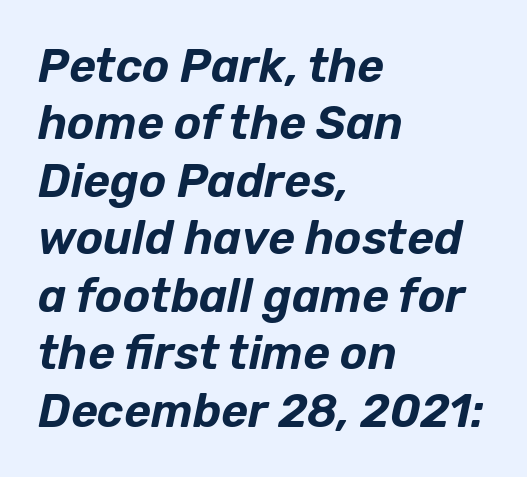
Quick note: underline off. Regular leading. The face used here is rendered with its standard letterfit. The specimen reads as italic at a glance. Which margin do the lines hug? The left one — the right edge is uneven. This sample has the flowing, uneven cadence of proportional lettering.
